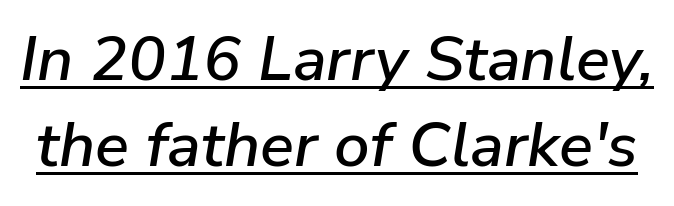
One glance says typical: line gaps are just what's usual. Compared with typical body copy, the letter spacing here is the same. Slanted lettering throughout. Does a line run under the words? Yes, clearly. Each letter keeps its own natural width here, so spacing adapts to shape.
